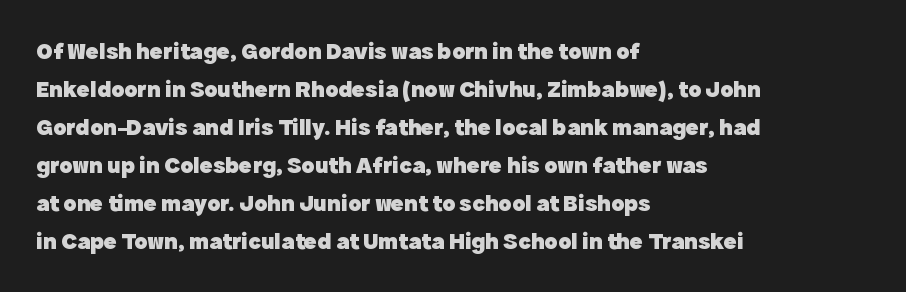
Q: Is the text bold? A: Yes.
Q: Is the text italic (slanted)? A: No, it is upright.
Q: Is the text underlined? A: No.
Q: How is the paragraph aligned? A: Left-aligned.
Q: Is the spacing between letters normal or unusually wide? A: Normal.
Q: Is the spacing between lines tight, normal or loose? A: Normal.
